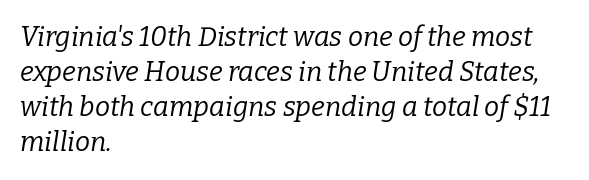
Q: Is the text bold? A: No.
Q: Is the text italic (slanted)? A: Yes, it leans right by about 9 degrees.
Q: Is the text underlined? A: No.
Q: How is the paragraph aligned? A: Left-aligned.
Q: Is the spacing between letters normal or unusually wide? A: Normal.
Q: Is the spacing between lines tight, normal or loose? A: Normal.
